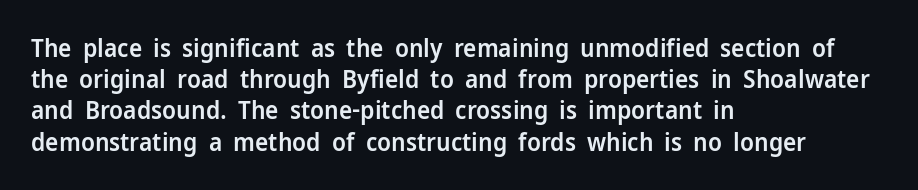
The vertical gap from one line to the next is medium. This sample is left-justified, so line endings fall wherever the words run out. Check under the words: just untouched page. Honestly, the letter spacing is just normal — you wouldn't notice it. Does the lettering tilt? It doesn't — this is upright. Typesetter's note: demi weight, one step under bold.
